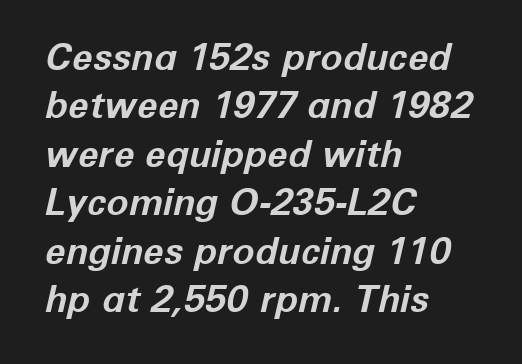
The zone under the glyphs is completely vacant. Proportional: the letters do not fall into vertical columns. The rendering anchors every line to the left-hand side. This sample uses an oblique cut, with every glyph tilted off the vertical. Summary of weight: heavy, a full bold.
